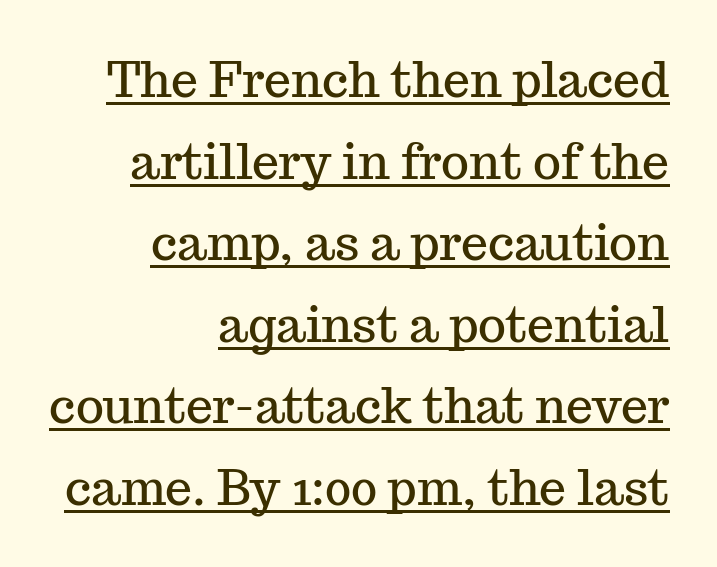
A typographer would call this underscored text. Do the characters align in a grid? No, the font is proportional. This rendering leaves character spacing at its baseline value. Notice how the passage keeps a crisp vertical edge on the right only.
